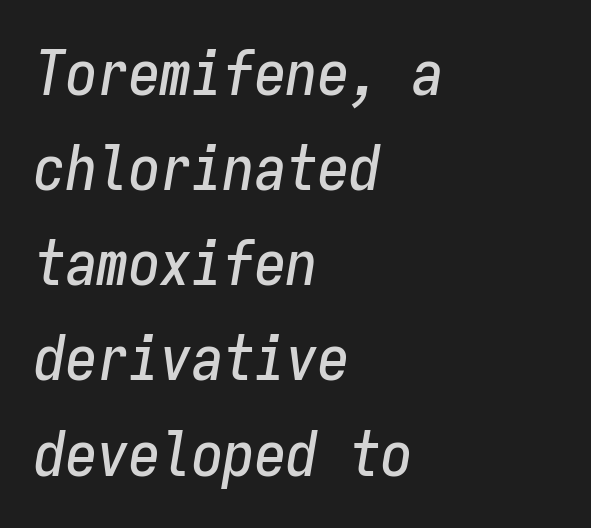
{"italic": "yes", "lean": "right", "slant_degrees": 9, "width": "condensed", "stroke_contrast": "low", "x_height": "medium", "monospaced": "yes", "underline": "no", "align": "left", "line_spacing": "normal", "line_spacing_ratio": 1.51, "letter_spacing": "normal", "letter_spacing_em": 0.0, "glyph_px": 63}
